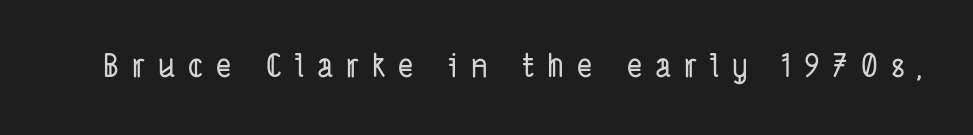
Look at the bottom of the vertical strokes: they stop flat, with no serifs. Underlining? Definitely not there. A typesetter would call this heavily tracked-out type. Think of a printed novel: that variable character pitch is what you see here.
